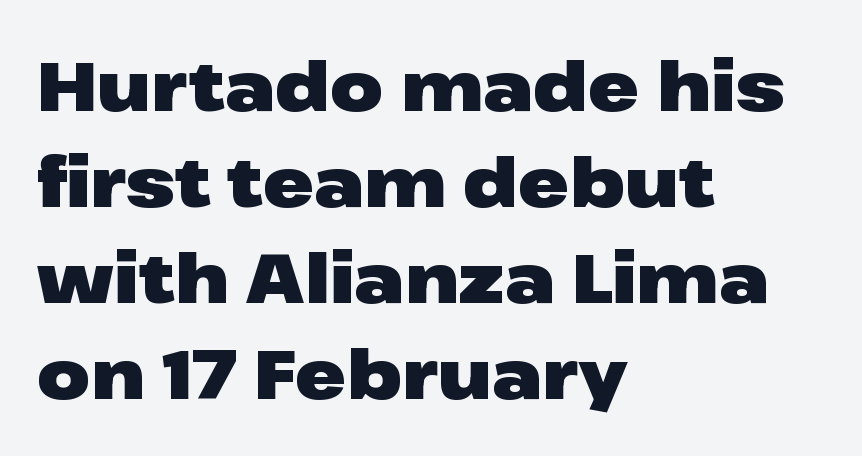
Q: Is the text bold? A: Yes.
Q: Is the text italic (slanted)? A: No, it is upright.
Q: Is the typeface a serif or a sans-serif typeface? A: Sans-serif.
Q: Is the text underlined? A: No.
Q: How is the paragraph aligned? A: Left-aligned.
Q: Is the spacing between letters normal or unusually wide? A: Normal.
Q: Is the spacing between lines tight, normal or loose? A: Normal.
Q: Width (condensed, normal, or wide)? A: Wide.
Q: Stroke contrast? A: Low.
Q: x-height? A: Medium.
Q: Monospaced? A: No.
